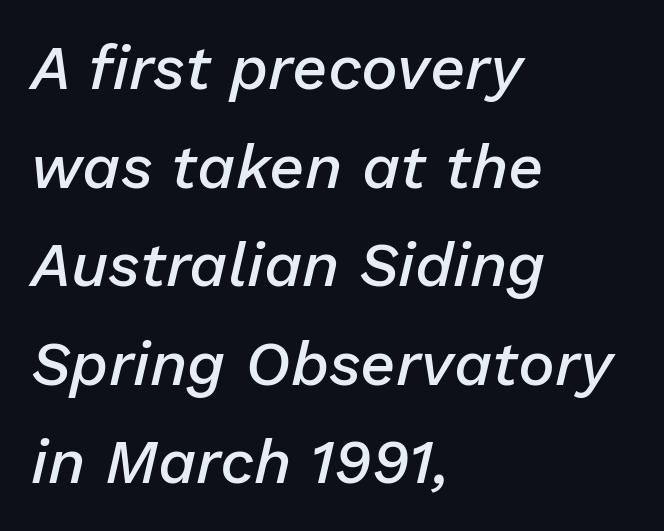
{"italic": "yes", "lean": "right", "slant_degrees": 13, "bold": "semi", "weight": "semibold", "width": "normal", "stroke_contrast": "low", "x_height": "medium", "monospaced": "no", "underline": "no", "align": "left", "line_spacing": "normal", "line_spacing_ratio": 1.59, "letter_spacing": "normal", "letter_spacing_em": 0.0, "glyph_px": 62}
